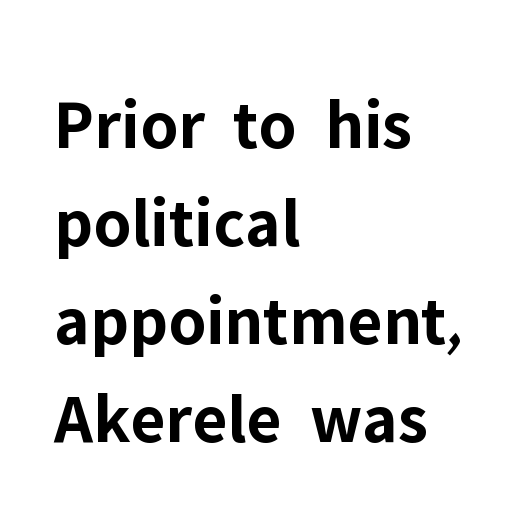
Q: Is the text bold? A: Yes.
Q: Is the text italic (slanted)? A: No, it is upright.
Q: Is the typeface a serif or a sans-serif typeface? A: Sans-serif.
Q: Is the text underlined? A: No.
Q: How is the paragraph aligned? A: Left-aligned.
Q: Is the spacing between letters normal or unusually wide? A: Normal.
Q: Is the spacing between lines tight, normal or loose? A: Normal.
Q: Width (condensed, normal, or wide)? A: Normal.
Q: Stroke contrast? A: Low.
Q: x-height? A: Medium.
Q: Monospaced? A: No.
